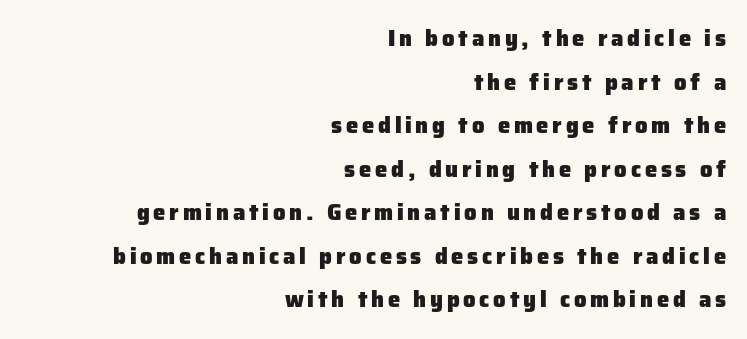
Q: Is the text bold? A: Yes.
Q: Is the text italic (slanted)? A: No, it is upright.
Q: Is the text underlined? A: No.
Q: How is the paragraph aligned? A: Right-aligned.
Q: Is the spacing between lines tight, normal or loose? A: Loose.
